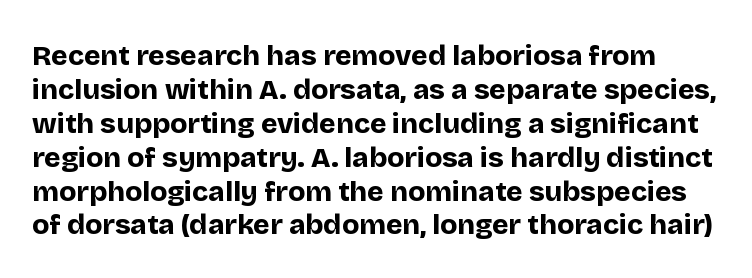
{"serif": "no", "italic": "no", "bold": "yes", "weight": "bold", "width": "normal", "stroke_contrast": "low", "x_height": "large", "monospaced": "no", "underline": "no", "line_spacing_ratio": 1.21, "letter_spacing": "normal", "letter_spacing_em": 0.0, "glyph_px": 28}
